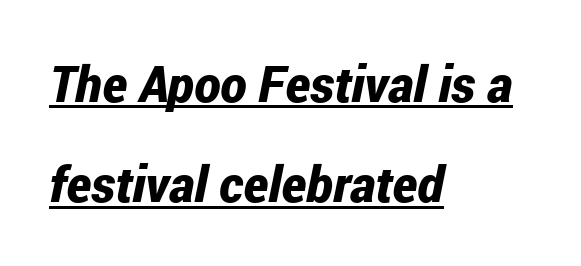
The image shows 50 px bold, condensed type, italic (leaning right); set left-aligned, loose line spacing (2.01x), normal letter spacing, underlined; low stroke contrast and a medium x-height.
